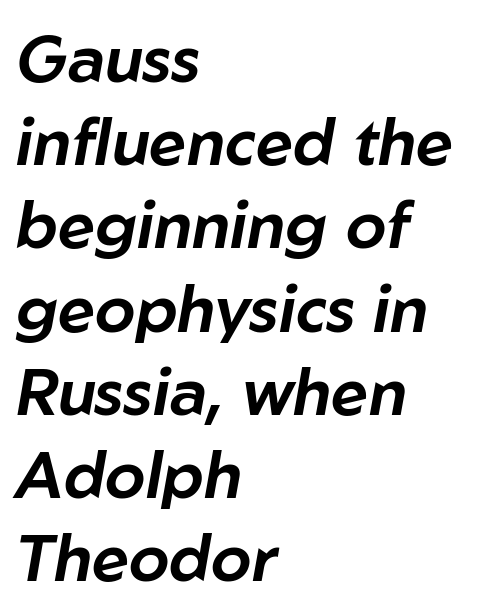
{"italic": "yes", "lean": "right", "slant_degrees": 10, "width": "normal", "stroke_contrast": "low", "x_height": "medium", "monospaced": "no", "underline": "no", "align": "left", "line_spacing": "normal", "line_spacing_ratio": 1.28, "letter_spacing": "normal", "letter_spacing_em": 0.0, "glyph_px": 65}
